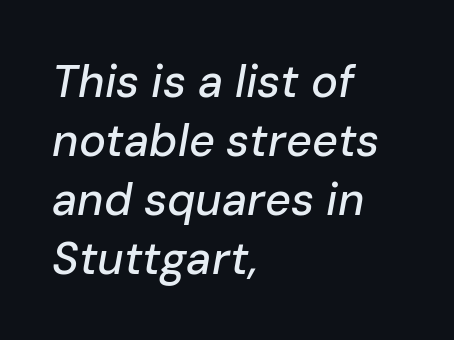
The image shows 45 px text type, italic (leaning right); set left-aligned, normal line spacing (1.31x), normal letter spacing, not underlined; low stroke contrast and a medium x-height.
